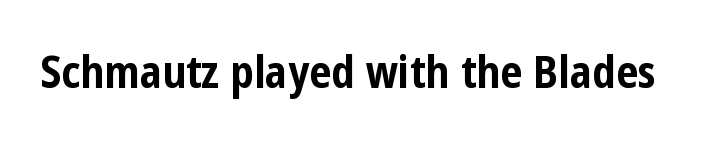
Q: Is the text bold? A: Yes.
Q: Is the text italic (slanted)? A: No, it is upright.
Q: Is the typeface a serif or a sans-serif typeface? A: Sans-serif.
Q: Is the text underlined? A: No.
Q: Is the spacing between letters normal or unusually wide? A: Normal.
Q: Width (condensed, normal, or wide)? A: Condensed.
Q: Stroke contrast? A: Low.
Q: x-height? A: Medium.
Q: Monospaced? A: No.
